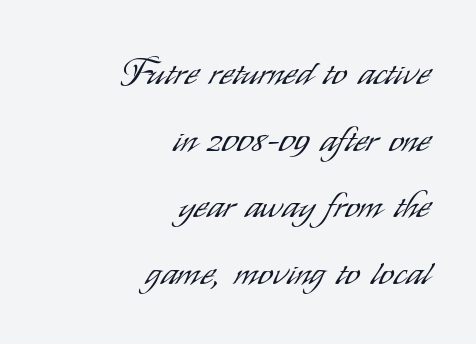
The image shows 37 px light, condensed sans-serif type; set right-aligned, line spacing 1.8x, normal letter spacing, not underlined; low stroke contrast and a small x-height.
